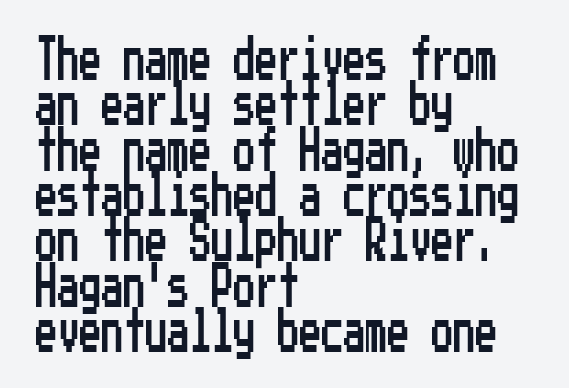
Look at the tracking — it's just the regular setting, nothing added. Each new line begins almost immediately beneath the previous one. Caption: multi-line text, flush left, ragged right. Examine the stroke ends and you'll find no serifs. If you drew a line through each stem, it would be perfectly vertical.
